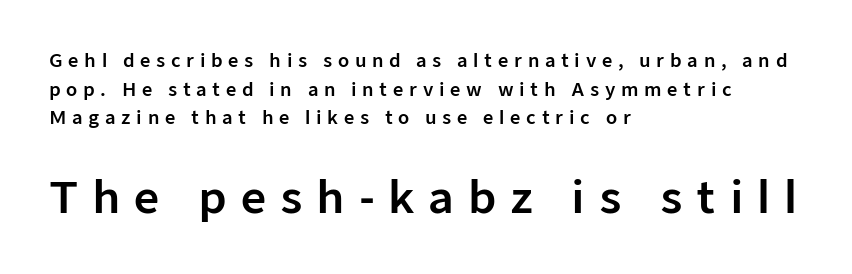
{"serif": "no", "italic": "no", "width": "normal", "stroke_contrast": "low", "x_height": "medium", "monospaced": "no", "underline": "no", "align": "left", "line_spacing": "normal", "line_spacing_ratio": 1.59, "letter_spacing": "wide", "letter_spacing_em": 0.31, "larger_block": "second", "size_ratio": 2.44, "glyph_px": 44}
